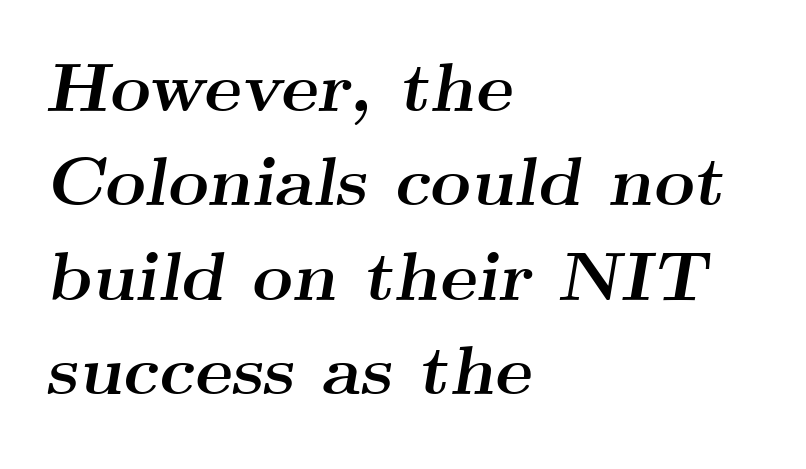
{"serif": "yes", "italic": "yes", "lean": "right", "slant_degrees": 9, "bold": "yes", "weight": "semibold", "width": "wide", "stroke_contrast": "medium", "x_height": "small", "monospaced": "no", "underline": "no", "align": "left", "line_spacing": "normal", "line_spacing_ratio": 1.35, "letter_spacing": "normal", "letter_spacing_em": 0.0, "glyph_px": 70}
